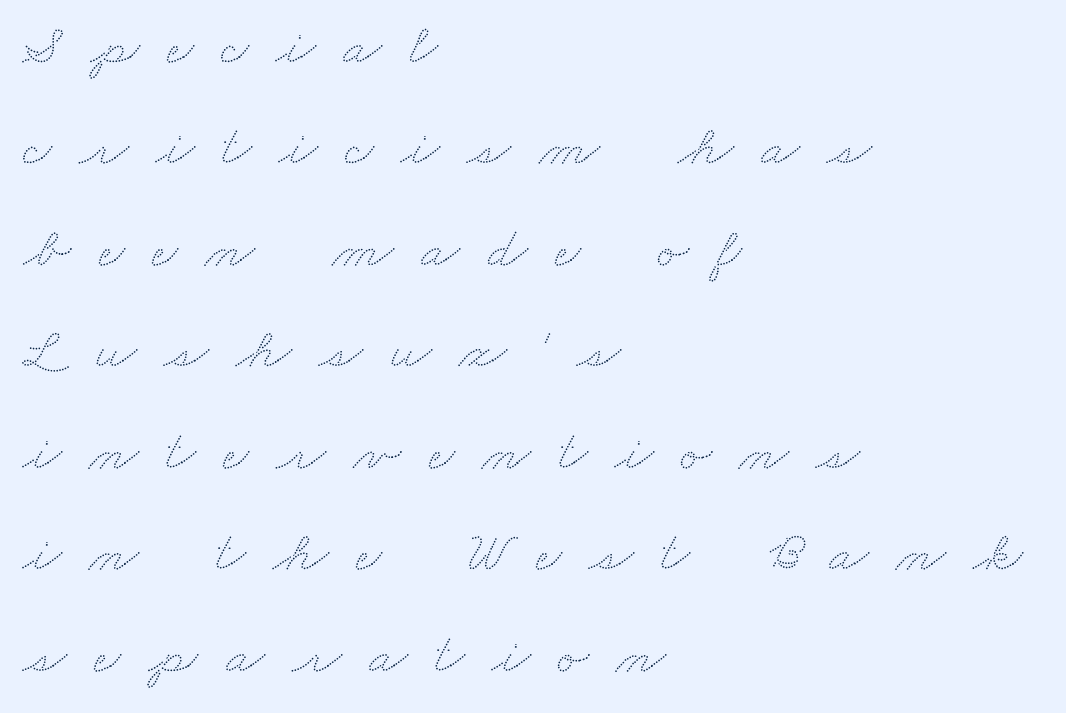
{"width": "wide", "stroke_contrast": "low", "x_height": "small", "monospaced": "no", "underline": "no", "align": "left", "line_spacing_ratio": 1.78, "letter_spacing": "wide", "letter_spacing_em": 0.48, "glyph_px": 57}
